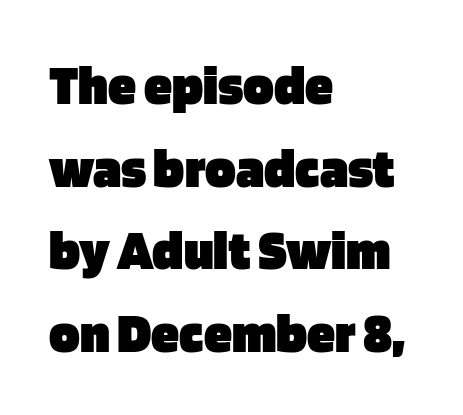
Q: Is the text bold? A: Yes.
Q: Is the text italic (slanted)? A: No, it is upright.
Q: Is the typeface a serif or a sans-serif typeface? A: Sans-serif.
Q: Is the text underlined? A: No.
Q: How is the paragraph aligned? A: Left-aligned.
Q: Is the spacing between letters normal or unusually wide? A: Normal.
Q: Is the spacing between lines tight, normal or loose? A: Normal.
Q: Width (condensed, normal, or wide)? A: Normal.
Q: Stroke contrast? A: Low.
Q: x-height? A: Large.
Q: Monospaced? A: No.
